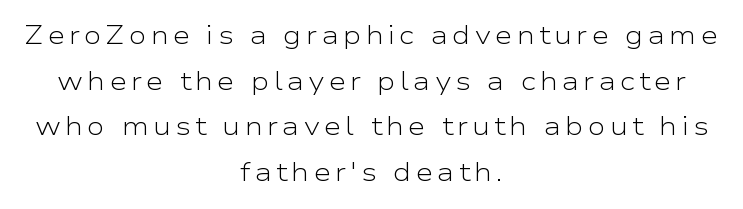
Q: Is the text bold? A: No.
Q: Is the text italic (slanted)? A: No, it is upright.
Q: Is the text underlined? A: No.
Q: How is the paragraph aligned? A: Centered.
